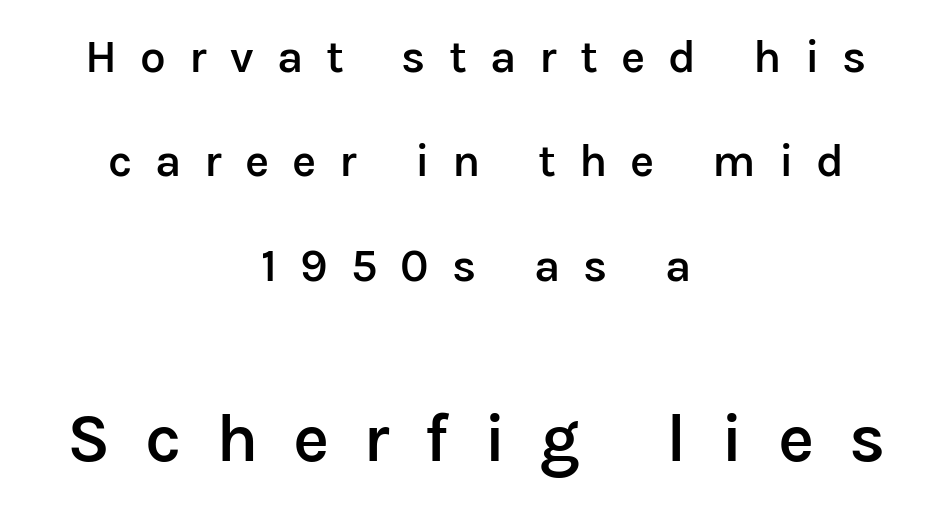
Q: Is the text bold? A: Semi-bold.
Q: Is the text italic (slanted)? A: No, it is upright.
Q: Is the typeface a serif or a sans-serif typeface? A: Sans-serif.
Q: Is the text underlined? A: No.
Q: How is the paragraph aligned? A: Centered.
Q: Is the spacing between letters normal or unusually wide? A: Unusually wide.
Q: Is the spacing between lines tight, normal or loose? A: Loose.
Q: Which block of text is set in a larger size, the first (top) or the second (bottom)? A: The second (bottom) one.
Q: Width (condensed, normal, or wide)? A: Normal.
Q: Stroke contrast? A: Low.
Q: x-height? A: Medium.
Q: Monospaced? A: No.
